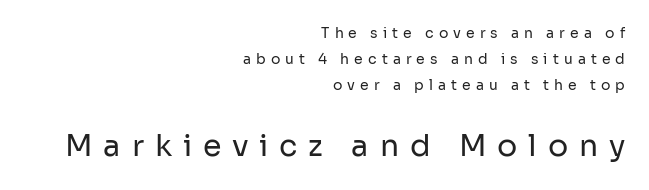
{"serif": "no", "italic": "no", "bold": "no", "weight": "regular", "width": "normal", "stroke_contrast": "low", "x_height": "medium", "monospaced": "no", "underline": "no", "align": "right", "line_spacing_ratio": 1.86, "letter_spacing": "wide", "letter_spacing_em": 0.36, "larger_block": "second", "size_ratio": 2.14, "glyph_px": 30}
